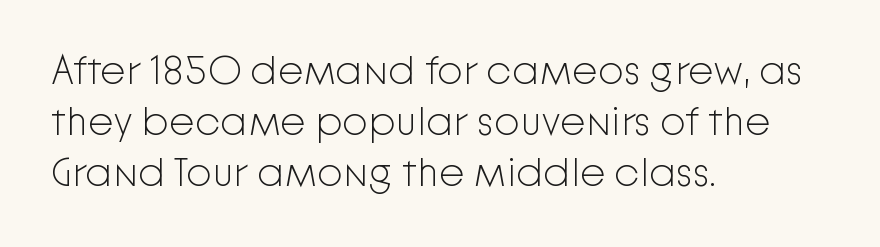
Q: Is the text bold? A: No.
Q: Is the text italic (slanted)? A: No, it is upright.
Q: Is the typeface a serif or a sans-serif typeface? A: Sans-serif.
Q: Is the text underlined? A: No.
Q: How is the paragraph aligned? A: Left-aligned.
Q: Is the spacing between letters normal or unusually wide? A: Normal.
Q: Is the spacing between lines tight, normal or loose? A: Normal.
Q: Width (condensed, normal, or wide)? A: Normal.
Q: Stroke contrast? A: Low.
Q: x-height? A: Medium.
Q: Monospaced? A: No.
